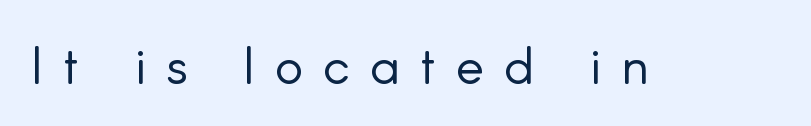
Q: Is the text bold? A: No.
Q: Is the text italic (slanted)? A: No, it is upright.
Q: Is the typeface a serif or a sans-serif typeface? A: Sans-serif.
Q: Is the text underlined? A: No.
Q: Is the spacing between letters normal or unusually wide? A: Unusually wide.
Q: Width (condensed, normal, or wide)? A: Normal.
Q: Stroke contrast? A: Low.
Q: x-height? A: Small.
Q: Monospaced? A: No.
